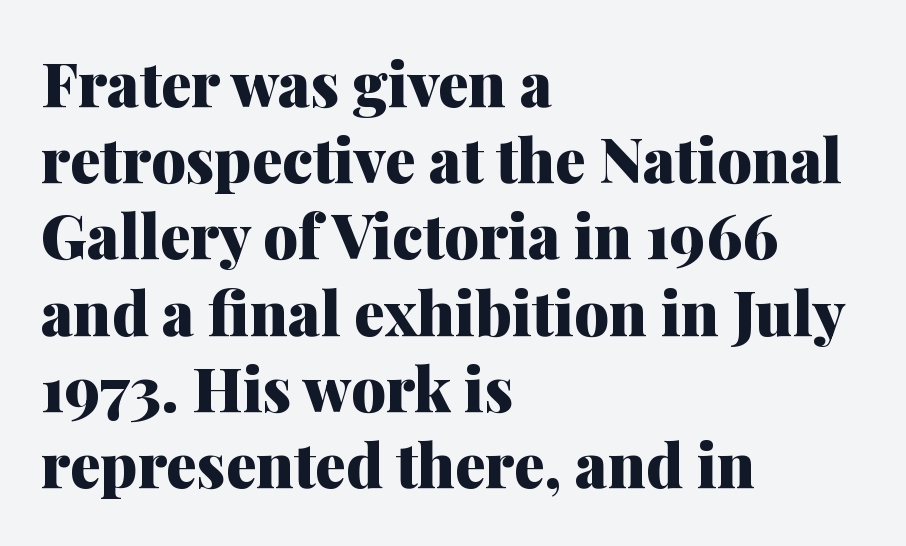
{"serif": "yes", "italic": "no", "bold": "yes", "weight": "heavy", "width": "normal", "stroke_contrast": "medium", "x_height": "medium", "monospaced": "no", "underline": "no", "align": "left", "line_spacing": "normal", "line_spacing_ratio": 1.25, "letter_spacing": "normal", "letter_spacing_em": 0.0, "glyph_px": 61}
